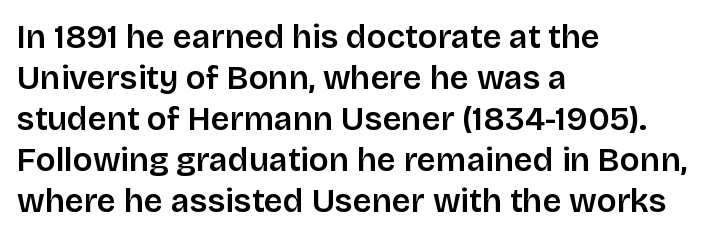
Q: Is the text italic (slanted)? A: No, it is upright.
Q: Is the typeface a serif or a sans-serif typeface? A: Sans-serif.
Q: Is the text underlined? A: No.
Q: How is the paragraph aligned? A: Left-aligned.
Q: Is the spacing between letters normal or unusually wide? A: Normal.
Q: Width (condensed, normal, or wide)? A: Normal.
Q: Stroke contrast? A: Low.
Q: x-height? A: Large.
Q: Monospaced? A: No.
